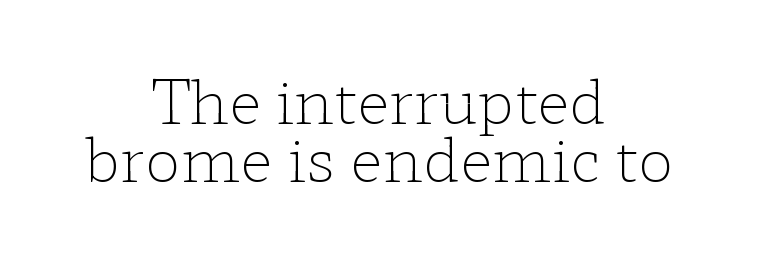
Q: Is the text bold? A: No.
Q: Is the text italic (slanted)? A: No, it is upright.
Q: Is the typeface a serif or a sans-serif typeface? A: Serif.
Q: Is the text underlined? A: No.
Q: How is the paragraph aligned? A: Centered.
Q: Is the spacing between letters normal or unusually wide? A: Normal.
Q: Is the spacing between lines tight, normal or loose? A: Tight.
Q: Width (condensed, normal, or wide)? A: Wide.
Q: Stroke contrast? A: Low.
Q: x-height? A: Medium.
Q: Monospaced? A: No.
